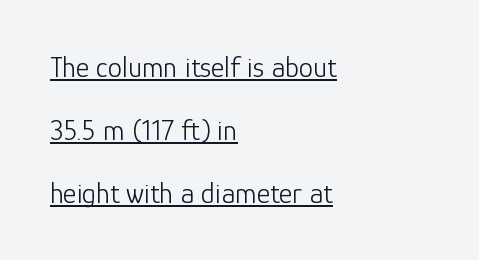
The image shows 29 px light sans-serif type, upright; set left-aligned, loose line spacing (2.17x), normal letter spacing, underlined; low stroke contrast and a medium x-height.
